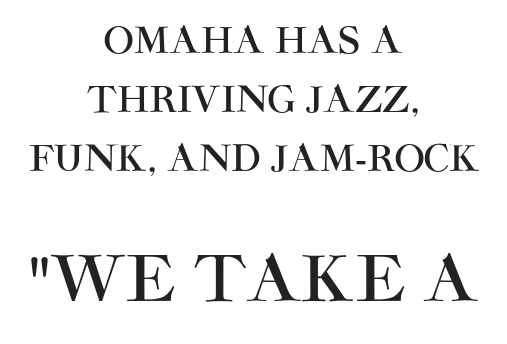
{"serif": "no", "italic": "no", "width": "normal", "stroke_contrast": "high", "x_height": "large", "monospaced": "no", "underline": "no", "align": "center", "line_spacing": "normal", "line_spacing_ratio": 1.64, "letter_spacing": "normal", "letter_spacing_em": 0.0, "larger_block": "second", "size_ratio": 1.75, "glyph_px": 63}
